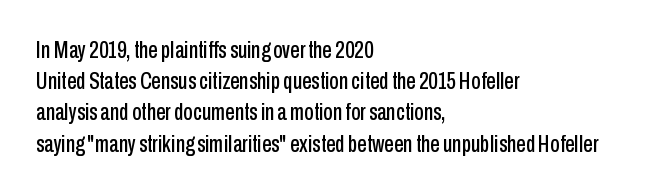
{"italic": "no", "underline": "no", "align": "left", "line_spacing": "normal", "line_spacing_ratio": 1.3, "letter_spacing": "normal", "letter_spacing_em": 0.0, "glyph_px": 24}
